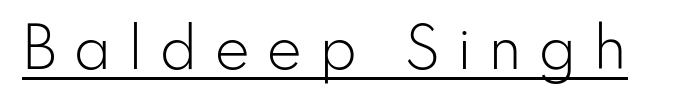
The image shows 54 px light sans-serif type, upright; set unusually wide letter spacing (+0.3 em), underlined; low stroke contrast and a small x-height.
